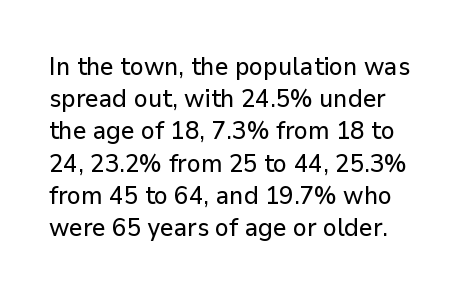
The leading is moderate, giving the passage an even texture. Students, note that the glyphs here touch the page at normal intervals. Posture: upright roman. A bare baseline throughout the passage.
